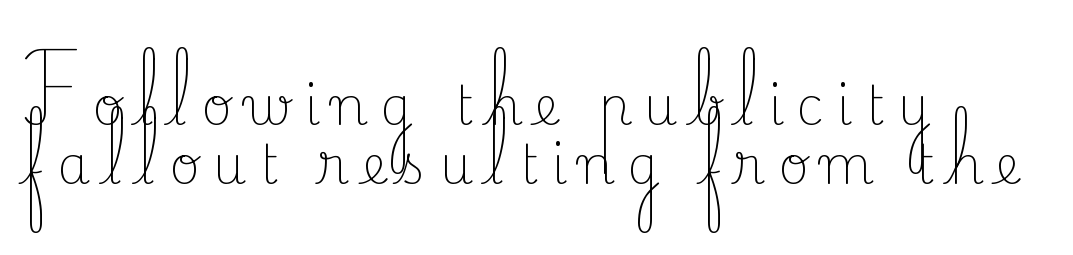
{"serif": "yes", "italic": "no", "bold": "no", "weight": "light", "width": "normal", "stroke_contrast": "low", "x_height": "small", "monospaced": "no", "underline": "no", "align": "left", "line_spacing": "tight", "line_spacing_ratio": 1.12, "letter_spacing": "wide", "letter_spacing_em": 0.23, "glyph_px": 53}
